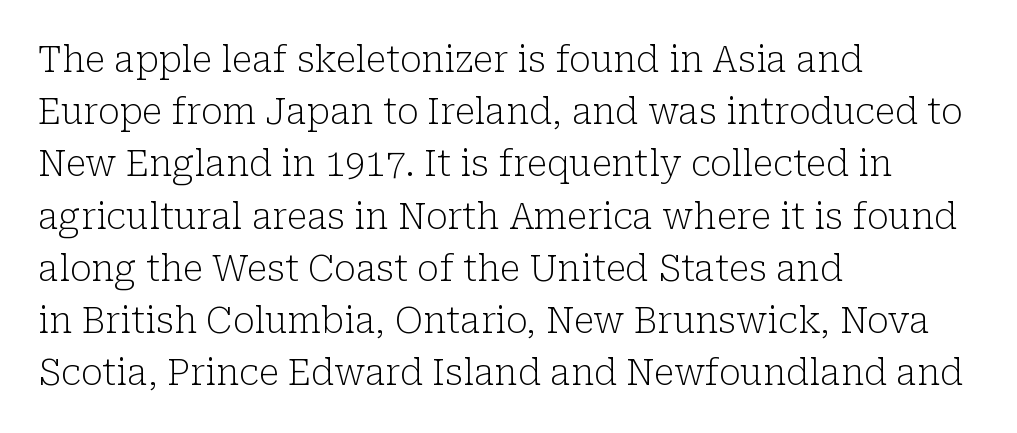
The letters stand upright; this is a roman face. Is the stroke heavy? The answer is a plain regular-or-lighter. Compared with a centered layout, this one pins lines to the left instead. Regarding serifs, this sample has them. Regarding leading, the lines here are spaced in the standard way. A bare baseline throughout the passage.
